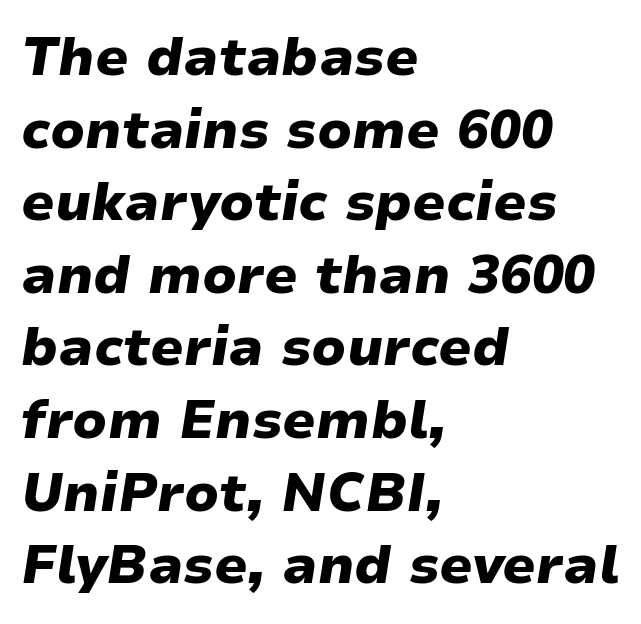
The image shows 53 px heavy, wide type, italic (leaning right); set left-aligned, normal line spacing (1.37x), normal letter spacing, not underlined; low stroke contrast and a medium x-height.
